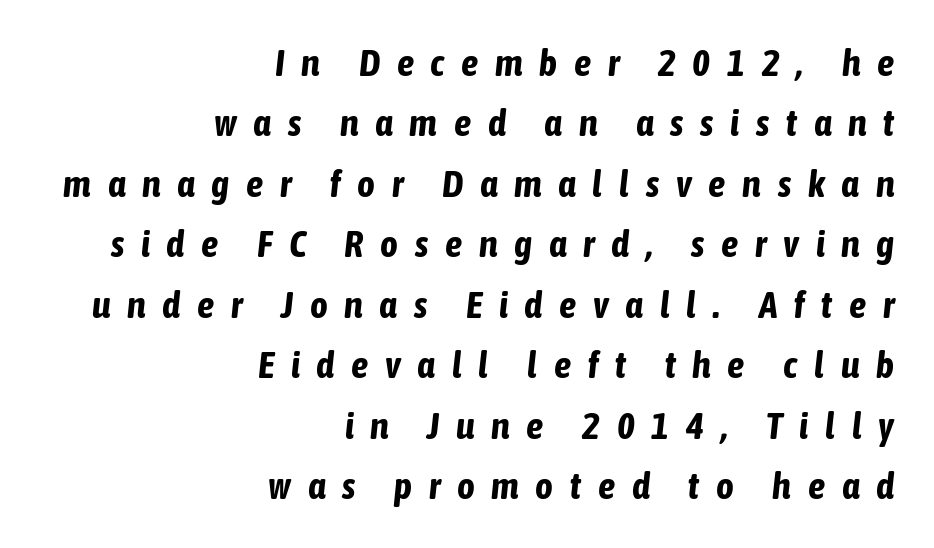
Looks like regular typesetting: each glyph gets only the width it needs. Horizontally, the lines are justified to the trailing edge only. Spacing between characters has been opened up far beyond the box default. The face used here has a pronounced slope to its letters. The zone under the glyphs is completely vacant. Thick stems and heavy bowls — unmistakably bold.
